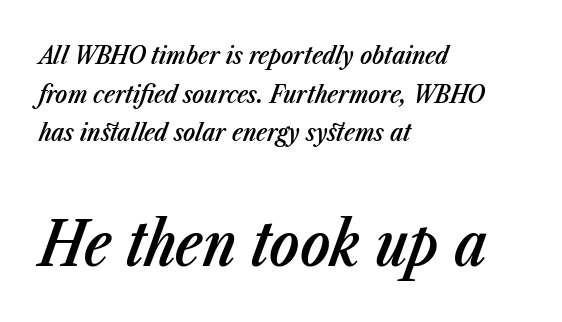
The image shows 62 px semibold, condensed type, italic (leaning right); set left-aligned, normal line spacing (1.55x), normal letter spacing, not underlined; the second (bottom) block is 2.48x larger; low stroke contrast and a medium x-height.
